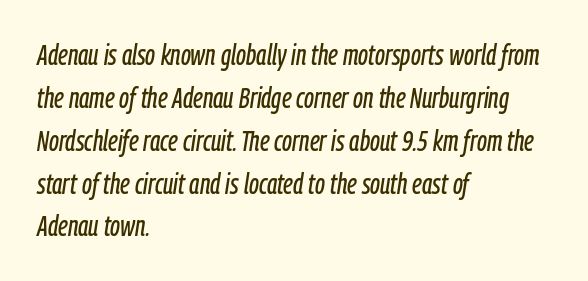
{"italic": "yes", "lean": "right", "slant_degrees": 9, "width": "condensed", "stroke_contrast": "low", "x_height": "medium", "monospaced": "no", "underline": "no", "align": "left", "line_spacing": "normal", "line_spacing_ratio": 1.53, "letter_spacing": "normal", "letter_spacing_em": 0.0, "glyph_px": 28}
